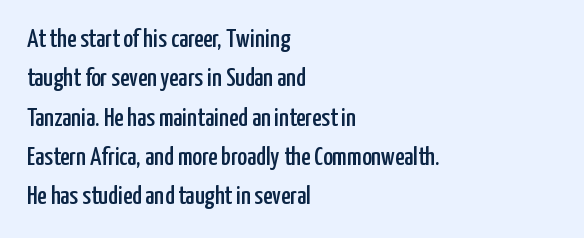
Q: Is the text italic (slanted)? A: No, it is upright.
Q: Is the text underlined? A: No.
Q: How is the paragraph aligned? A: Left-aligned.
Q: Is the spacing between letters normal or unusually wide? A: Normal.
Q: Is the spacing between lines tight, normal or loose? A: Normal.
